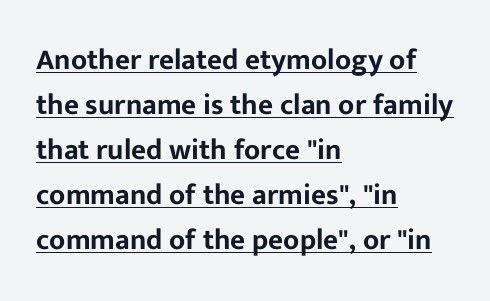
{"serif": "no", "italic": "no", "width": "normal", "stroke_contrast": "low", "x_height": "medium", "monospaced": "no", "underline": "yes", "align": "left", "line_spacing": "normal", "line_spacing_ratio": 1.55, "letter_spacing": "normal", "letter_spacing_em": 0.0, "glyph_px": 29}
